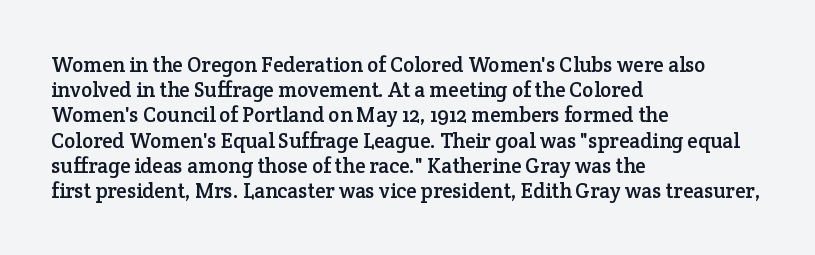
Q: Is the text italic (slanted)? A: No, it is upright.
Q: Is the text underlined? A: No.
Q: How is the paragraph aligned? A: Left-aligned.
Q: Is the spacing between letters normal or unusually wide? A: Normal.
